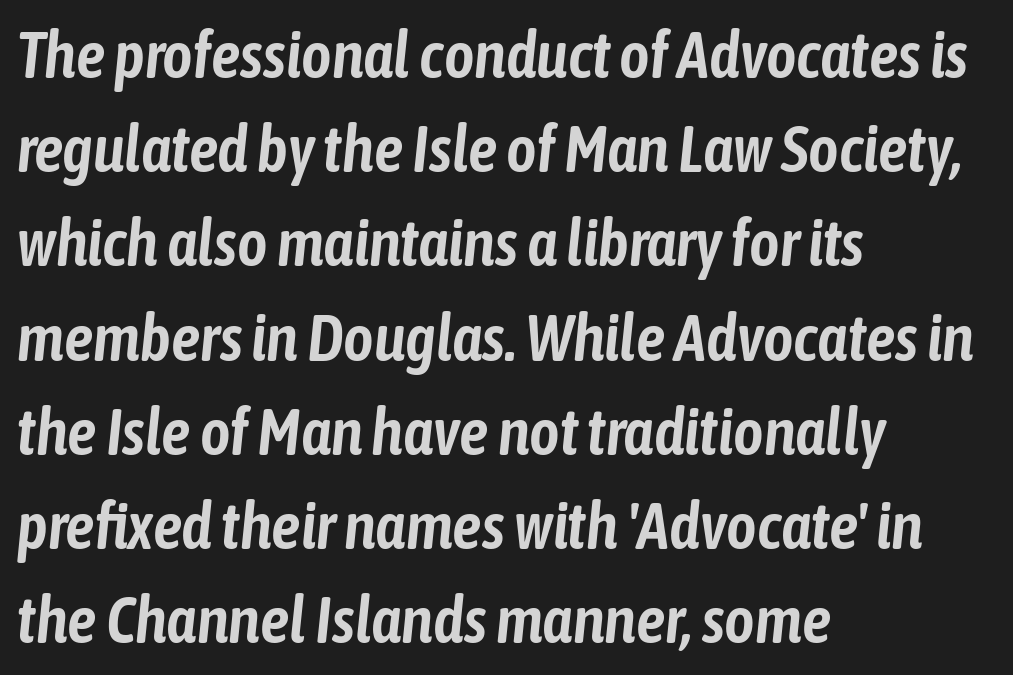
{"italic": "yes", "lean": "right", "slant_degrees": 6, "width": "condensed", "stroke_contrast": "low", "x_height": "medium", "monospaced": "no", "underline": "no", "align": "left", "line_spacing": "normal", "line_spacing_ratio": 1.45, "letter_spacing": "normal", "letter_spacing_em": 0.0, "glyph_px": 65}
